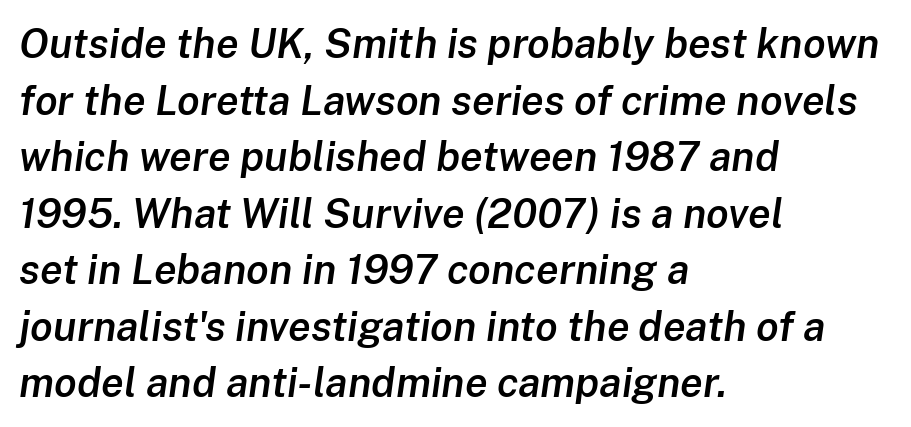
{"italic": "yes", "lean": "right", "slant_degrees": 8, "bold": "semi", "weight": "semibold", "width": "normal", "stroke_contrast": "low", "x_height": "medium", "monospaced": "no", "underline": "no", "align": "left", "line_spacing": "normal", "line_spacing_ratio": 1.38, "letter_spacing": "normal", "letter_spacing_em": 0.0, "glyph_px": 41}
